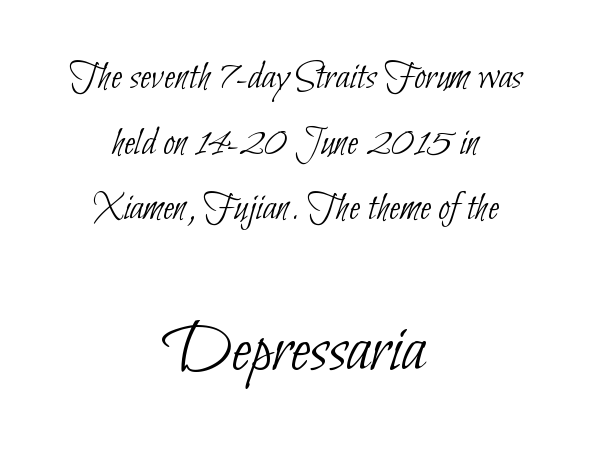
The typeface has the unassuming heft of standard copy or less. These lines stack symmetrically, like a column narrowing and widening about its center. The foot of each line stays bare and open. The rendering uses natural spacing where letterforms have individual widths. Nothing unusual about the tracking: characters are spaced as the font intends. Honestly, the row spacing looks completely unremarkable.
